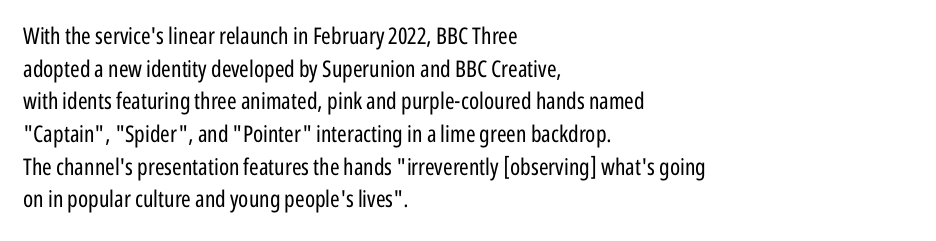
Q: Is the text bold? A: No.
Q: Is the text italic (slanted)? A: No, it is upright.
Q: Is the text underlined? A: No.
Q: How is the paragraph aligned? A: Left-aligned.
Q: Is the spacing between letters normal or unusually wide? A: Normal.
Q: Is the spacing between lines tight, normal or loose? A: Normal.
